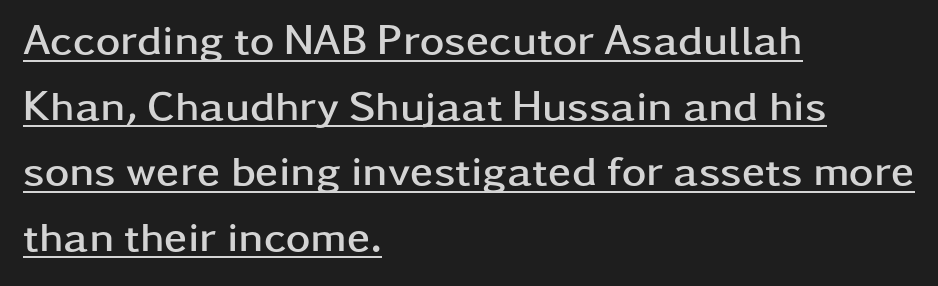
{"serif": "no", "italic": "no", "bold": "yes", "weight": "semibold", "width": "wide", "stroke_contrast": "low", "x_height": "medium", "monospaced": "no", "underline": "yes", "align": "left", "line_spacing": "normal", "line_spacing_ratio": 1.56, "letter_spacing": "normal", "letter_spacing_em": 0.0, "glyph_px": 42}
